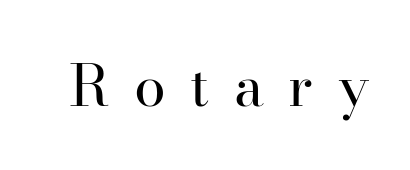
Character widths vary here, with narrow letters taking less room than wide ones. A light-to-regular cut is what we see here. The specimen omits any rule beneath the text block's lines. The type family on display is of the serif kind. The type is letterspaced generously, with wide tracking.
